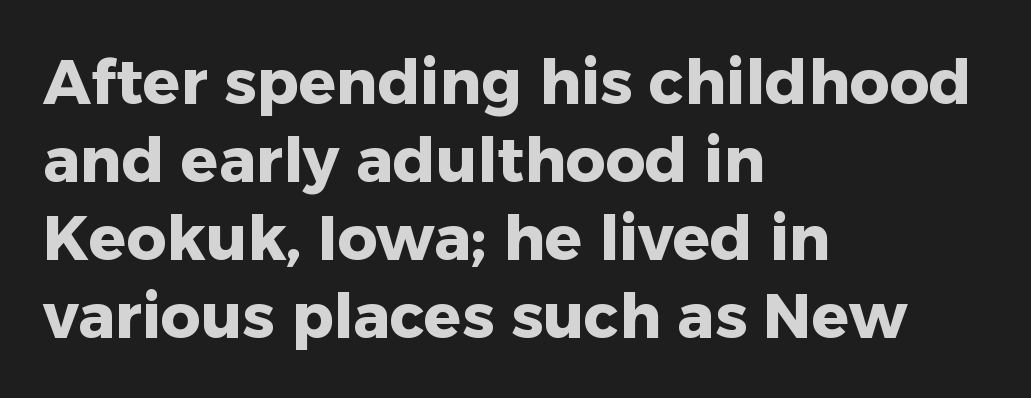
{"serif": "no", "italic": "no", "bold": "yes", "weight": "heavy", "width": "normal", "stroke_contrast": "low", "x_height": "medium", "monospaced": "no", "underline": "no", "align": "left", "line_spacing": "normal", "line_spacing_ratio": 1.26, "letter_spacing": "normal", "letter_spacing_em": 0.0, "glyph_px": 62}
